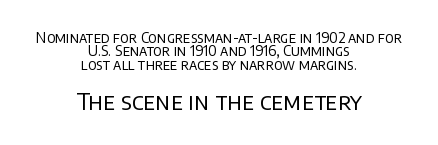
The image shows 23 px text type, upright; set centered, tight line spacing (0.95x), normal letter spacing, not underlined; the second (bottom) block is 1.64x larger.
